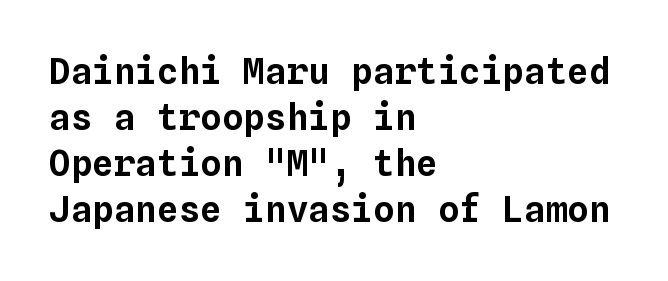
Q: Is the text italic (slanted)? A: No, it is upright.
Q: Is the text underlined? A: No.
Q: How is the paragraph aligned? A: Left-aligned.
Q: Is the spacing between letters normal or unusually wide? A: Normal.
Q: Is the spacing between lines tight, normal or loose? A: Normal.
Q: Width (condensed, normal, or wide)? A: Normal.
Q: Stroke contrast? A: Low.
Q: x-height? A: Medium.
Q: Monospaced? A: Yes.
